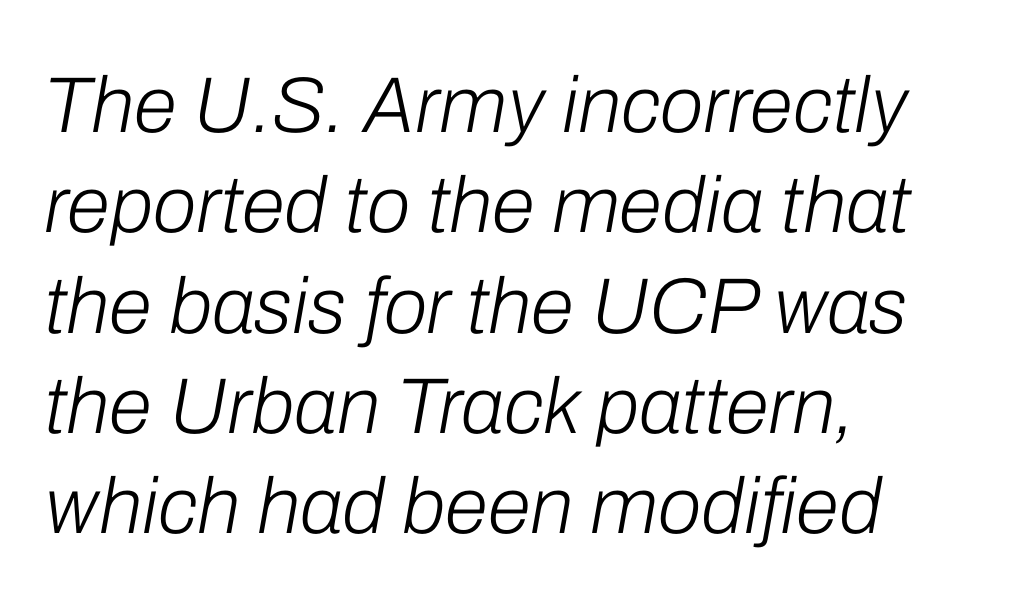
{"italic": "yes", "lean": "right", "slant_degrees": 10, "bold": "no", "weight": "light", "width": "normal", "stroke_contrast": "low", "x_height": "medium", "monospaced": "no", "underline": "no", "align": "left", "line_spacing": "normal", "line_spacing_ratio": 1.27, "letter_spacing": "normal", "letter_spacing_em": 0.0, "glyph_px": 79}
